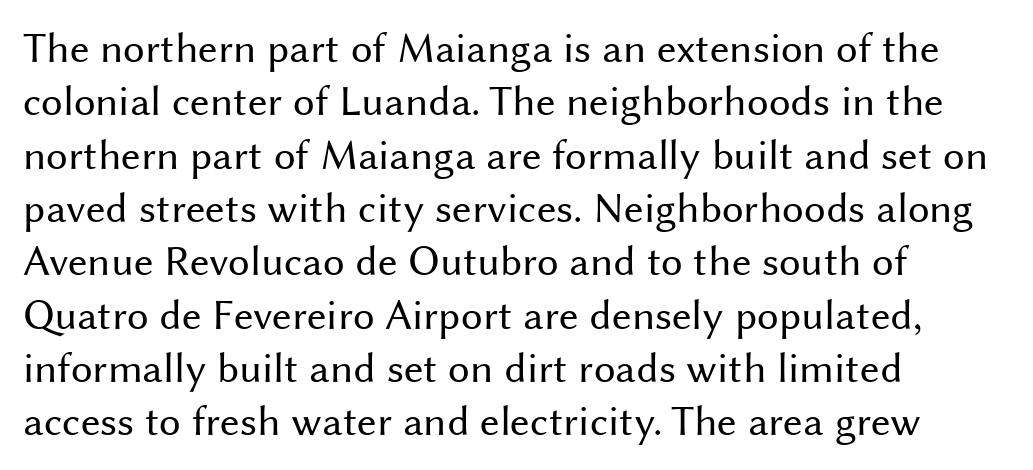
{"serif": "no", "italic": "no", "bold": "no", "weight": "regular", "width": "normal", "stroke_contrast": "medium", "x_height": "medium", "monospaced": "no", "underline": "no", "align": "left", "line_spacing_ratio": 1.24, "letter_spacing": "normal", "letter_spacing_em": 0.0, "glyph_px": 43}
